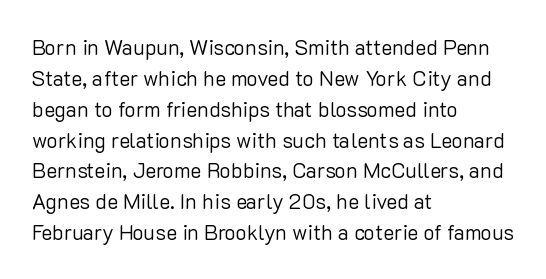
The image shows 21 px text type, upright; set left-aligned, normal line spacing (1.47x), normal letter spacing, not underlined.
